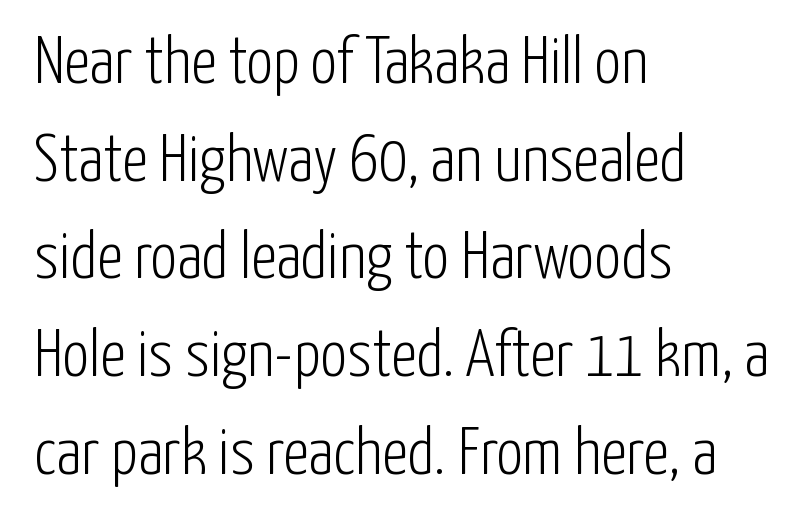
The image shows 66 px light, condensed sans-serif type, upright; set left-aligned, normal line spacing (1.48x), normal letter spacing, not underlined; low stroke contrast and a medium x-height.
